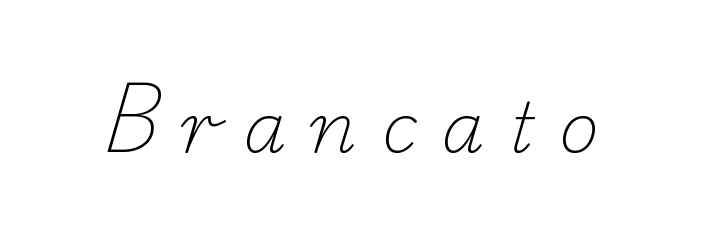
{"serif": "yes", "bold": "no", "weight": "light", "width": "normal", "stroke_contrast": "low", "x_height": "small", "monospaced": "no", "underline": "no", "letter_spacing": "wide", "letter_spacing_em": 0.35, "glyph_px": 69}
